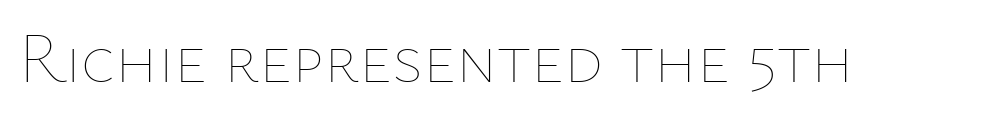
{"italic": "no", "bold": "no", "weight": "thin", "width": "normal", "stroke_contrast": "low", "x_height": "medium", "monospaced": "no", "underline": "no", "letter_spacing": "normal", "letter_spacing_em": 0.0, "glyph_px": 70}
